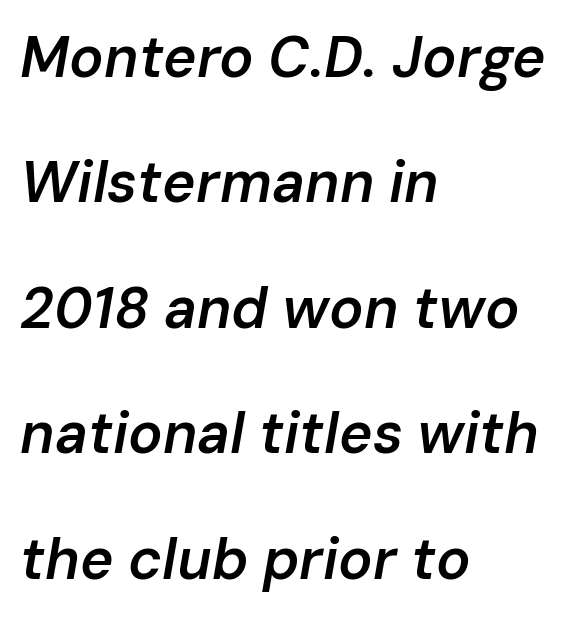
Any mark beneath the type? The region is blank. Spacing verdict: proportional, widths tailored to each character. Notice how the passage keeps a crisp vertical edge on the left only. There's an unmistakable incline to the writing here. Airy leading. Weight: semibold (demi).
